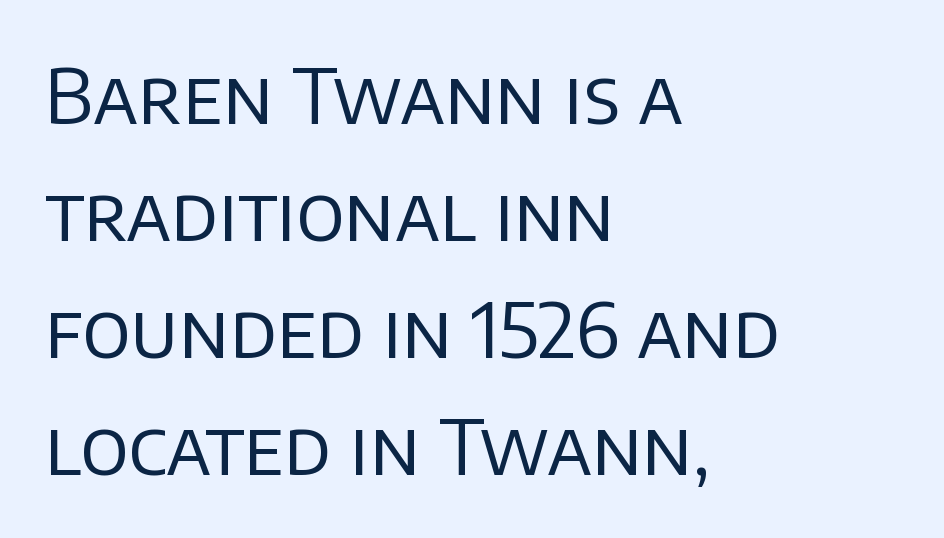
Q: Is the text bold? A: No.
Q: Is the text italic (slanted)? A: No, it is upright.
Q: Is the typeface a serif or a sans-serif typeface? A: Sans-serif.
Q: Is the text underlined? A: No.
Q: How is the paragraph aligned? A: Left-aligned.
Q: Is the spacing between letters normal or unusually wide? A: Normal.
Q: Is the spacing between lines tight, normal or loose? A: Normal.
Q: Width (condensed, normal, or wide)? A: Normal.
Q: Stroke contrast? A: Low.
Q: x-height? A: Large.
Q: Monospaced? A: No.
